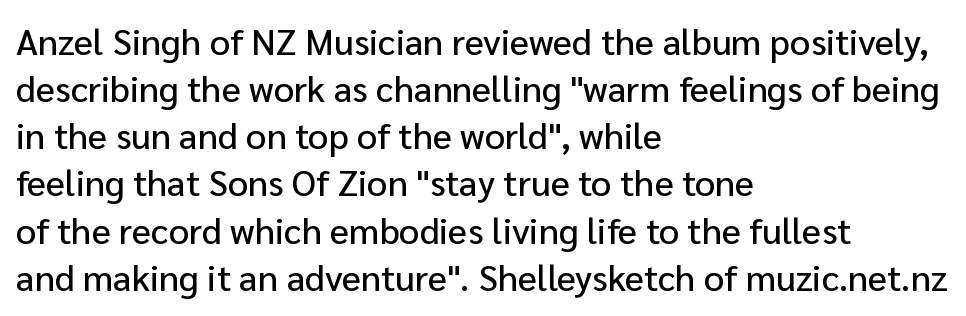
The image shows 36 px sans-serif type, upright; set left-aligned, normal line spacing (1.31x), normal letter spacing, not underlined; low stroke contrast and a medium x-height.
